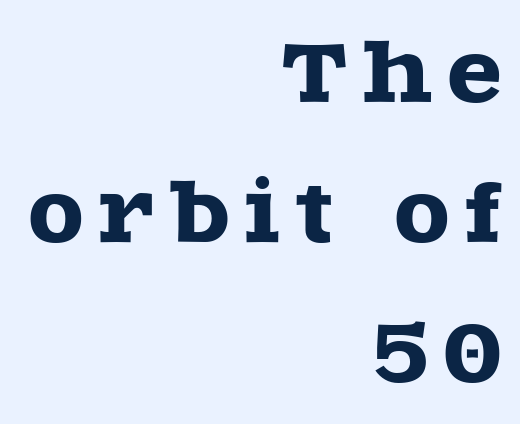
Check under the words: just untouched page. You could only call the tracking loose — the letters float apart. You could not count columns in this text — the font is proportionally spaced. The compositor pushed each line to the right boundary.
